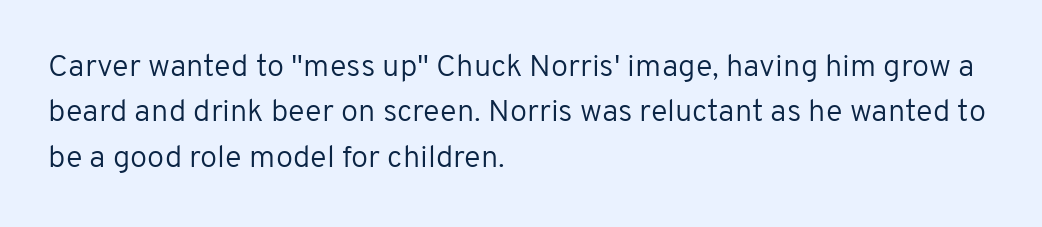
The image shows 31 px regular-weight sans-serif type, upright; set left-aligned, normal line spacing (1.46x), normal letter spacing, not underlined; low stroke contrast and a medium x-height.
